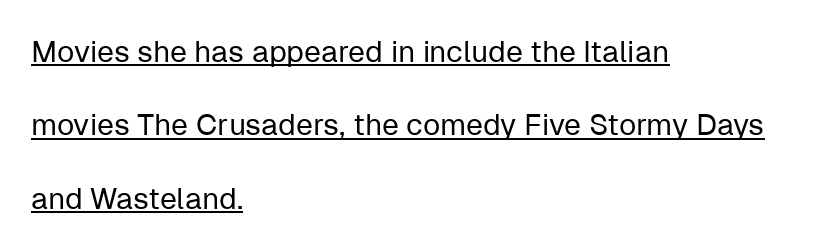
{"serif": "no", "italic": "no", "bold": "no", "weight": "regular", "width": "normal", "stroke_contrast": "low", "x_height": "medium", "monospaced": "no", "underline": "yes", "align": "left", "line_spacing": "loose", "line_spacing_ratio": 2.45, "letter_spacing": "normal", "letter_spacing_em": 0.0, "glyph_px": 30}
